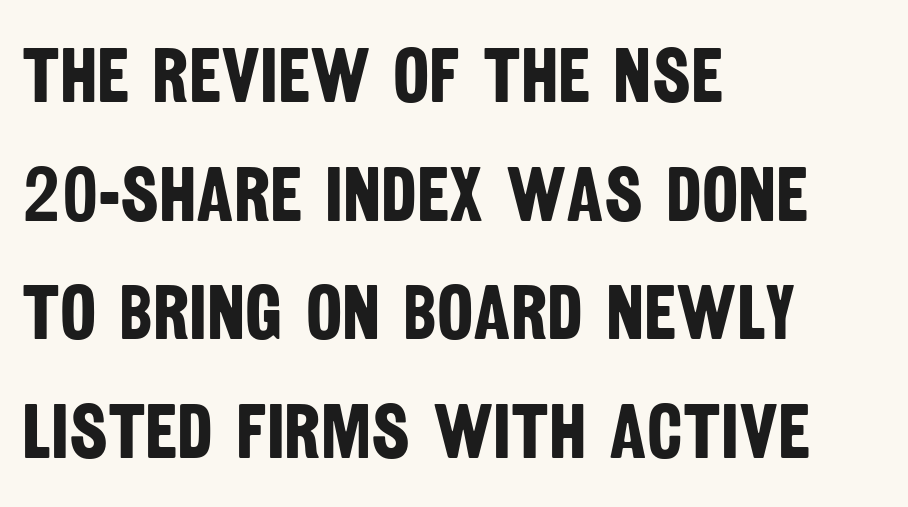
{"serif": "no", "bold": "yes", "weight": "bold", "width": "condensed", "stroke_contrast": "low", "x_height": "large", "monospaced": "no", "underline": "no", "align": "left", "line_spacing": "normal", "line_spacing_ratio": 1.54, "letter_spacing": "normal", "letter_spacing_em": 0.0, "glyph_px": 77}
